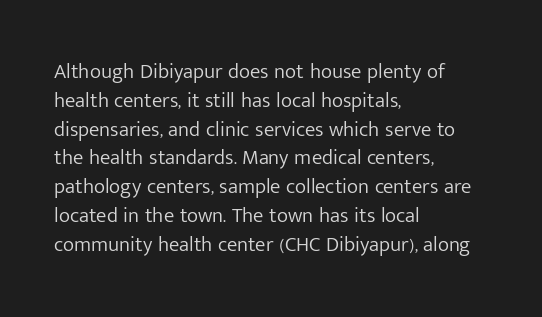
The image shows 21 px text type, upright; set left-aligned, normal line spacing (1.37x), normal letter spacing, not underlined.
